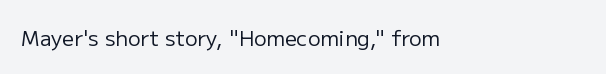
Unmarked baselines from the first word to the last. A typesetter would call this zero additional tracking. The letters look calm and open, with moderate or lighter stems. Caption: multi-line text, flush left, ragged right. This sample uses an upright cut, with every glyph sitting square on the baseline.
